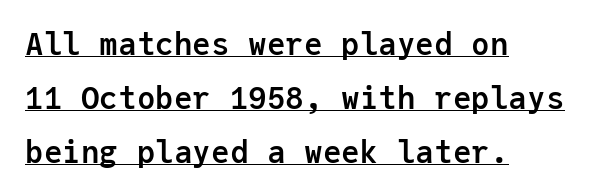
The image shows 31 px semibold sans-serif type, upright, monospaced; set left-aligned, line spacing 1.74x, normal letter spacing, underlined; low stroke contrast and a medium x-height.
